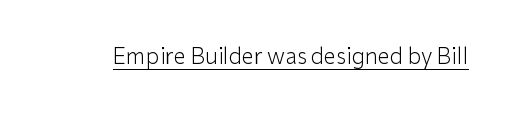
The image shows 22 px text type, upright; set normal letter spacing, underlined.
